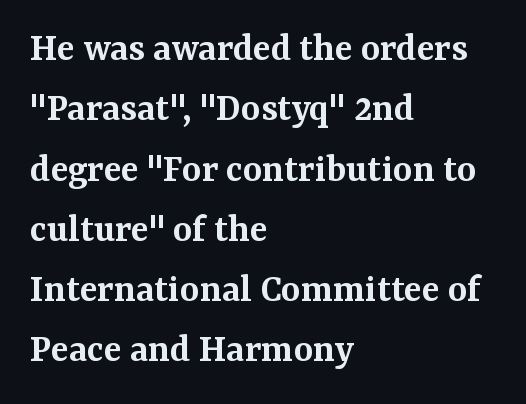
The image shows 41 px semibold serif type, upright; set left-aligned, normal line spacing (1.47x), normal letter spacing, not underlined; medium stroke contrast and a medium x-height.
